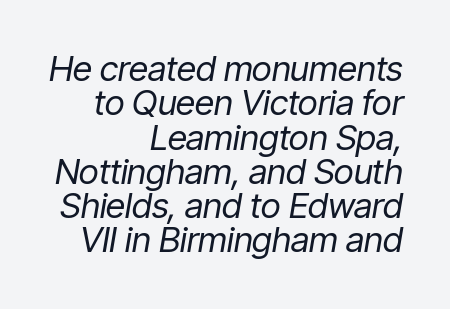
The image shows 35 px regular-weight, condensed type, italic (leaning right); set right-aligned, tight line spacing (0.98x), normal letter spacing, not underlined; low stroke contrast and a medium x-height.
